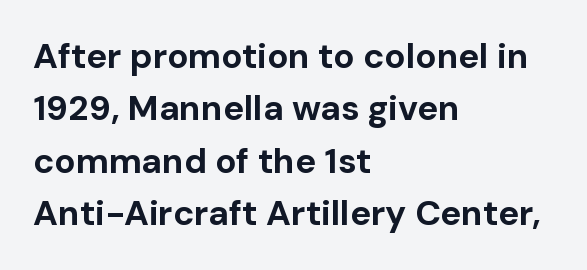
Q: Is the text bold? A: Yes.
Q: Is the text italic (slanted)? A: No, it is upright.
Q: Is the typeface a serif or a sans-serif typeface? A: Sans-serif.
Q: Is the text underlined? A: No.
Q: How is the paragraph aligned? A: Left-aligned.
Q: Is the spacing between letters normal or unusually wide? A: Normal.
Q: Is the spacing between lines tight, normal or loose? A: Normal.
Q: Width (condensed, normal, or wide)? A: Normal.
Q: Stroke contrast? A: Low.
Q: x-height? A: Medium.
Q: Monospaced? A: No.
